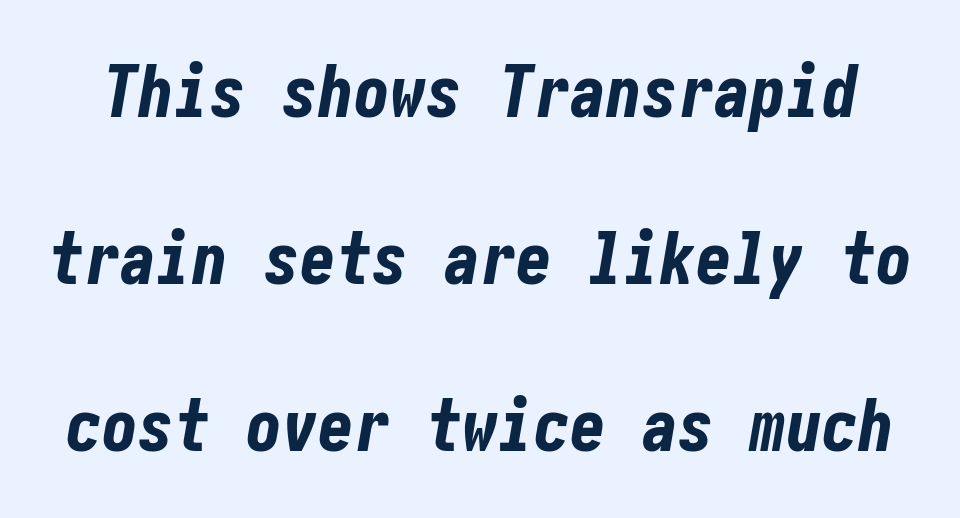
{"italic": "yes", "lean": "right", "slant_degrees": 10, "bold": "yes", "weight": "bold", "width": "condensed", "stroke_contrast": "low", "x_height": "medium", "underline": "no", "line_spacing": "loose", "line_spacing_ratio": 2.32, "letter_spacing": "normal", "letter_spacing_em": 0.0, "glyph_px": 72}
